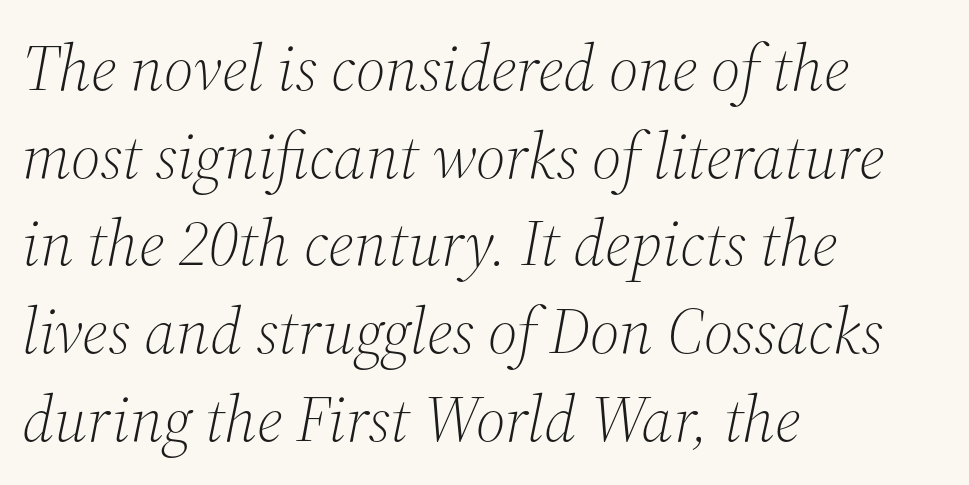
Q: Is the text bold? A: No.
Q: Is the text italic (slanted)? A: Yes, it leans right by about 12 degrees.
Q: Is the typeface a serif or a sans-serif typeface? A: Serif.
Q: Is the text underlined? A: No.
Q: How is the paragraph aligned? A: Left-aligned.
Q: Is the spacing between letters normal or unusually wide? A: Normal.
Q: Is the spacing between lines tight, normal or loose? A: Normal.
Q: Width (condensed, normal, or wide)? A: Normal.
Q: Stroke contrast? A: Medium.
Q: x-height? A: Medium.
Q: Monospaced? A: No.
